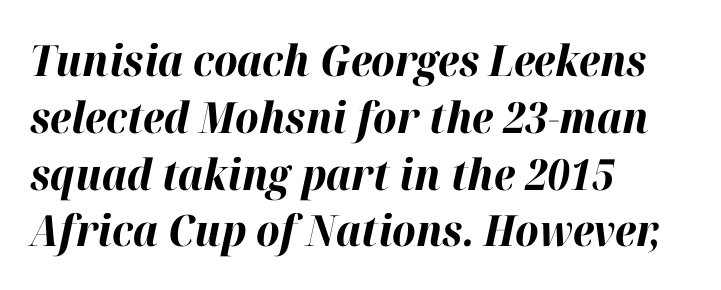
Q: Is the text bold? A: Yes.
Q: Is the text italic (slanted)? A: Yes, it leans right by about 12 degrees.
Q: Is the text underlined? A: No.
Q: How is the paragraph aligned? A: Left-aligned.
Q: Is the spacing between letters normal or unusually wide? A: Normal.
Q: Is the spacing between lines tight, normal or loose? A: Normal.
Q: Width (condensed, normal, or wide)? A: Normal.
Q: Stroke contrast? A: High.
Q: x-height? A: Medium.
Q: Monospaced? A: No.
